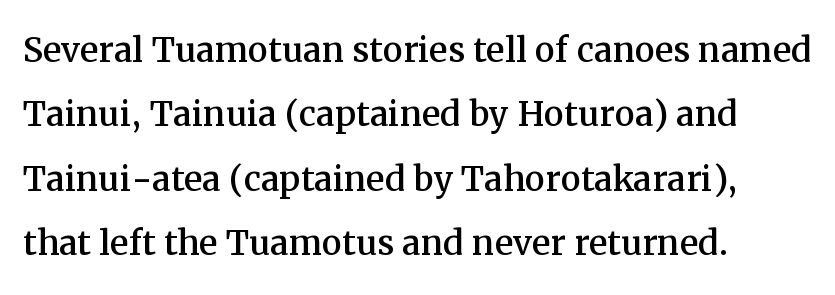
Q: Is the text italic (slanted)? A: No, it is upright.
Q: Is the typeface a serif or a sans-serif typeface? A: Serif.
Q: Is the text underlined? A: No.
Q: How is the paragraph aligned? A: Left-aligned.
Q: Is the spacing between letters normal or unusually wide? A: Normal.
Q: Is the spacing between lines tight, normal or loose? A: Normal.
Q: Width (condensed, normal, or wide)? A: Normal.
Q: Stroke contrast? A: Medium.
Q: x-height? A: Medium.
Q: Monospaced? A: No.
